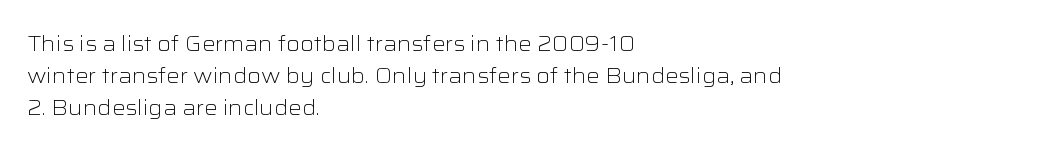
{"italic": "no", "bold": "no", "underline": "no", "align": "left", "line_spacing": "normal", "line_spacing_ratio": 1.52, "letter_spacing": "normal", "letter_spacing_em": 0.0, "glyph_px": 21}
